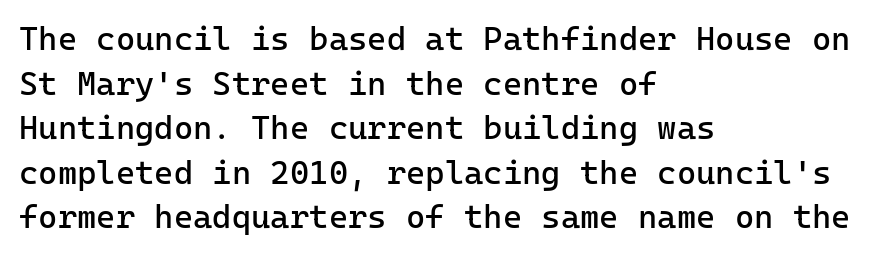
Q: Is the text bold? A: No.
Q: Is the text italic (slanted)? A: No, it is upright.
Q: Is the typeface a serif or a sans-serif typeface? A: Sans-serif.
Q: Is the text underlined? A: No.
Q: How is the paragraph aligned? A: Left-aligned.
Q: Is the spacing between letters normal or unusually wide? A: Normal.
Q: Is the spacing between lines tight, normal or loose? A: Normal.
Q: Width (condensed, normal, or wide)? A: Normal.
Q: Stroke contrast? A: Low.
Q: x-height? A: Medium.
